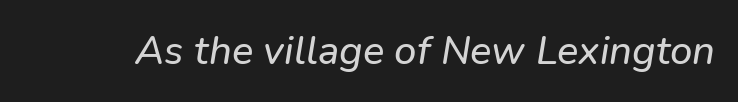
The face used here is proportionally spaced, like ordinary book or web type. The letters carry no serifs — their stems end cleanly without finishing strokes. Each row of text sits above clean, open space. The tracking reads as untouched default to a designer's eye.
